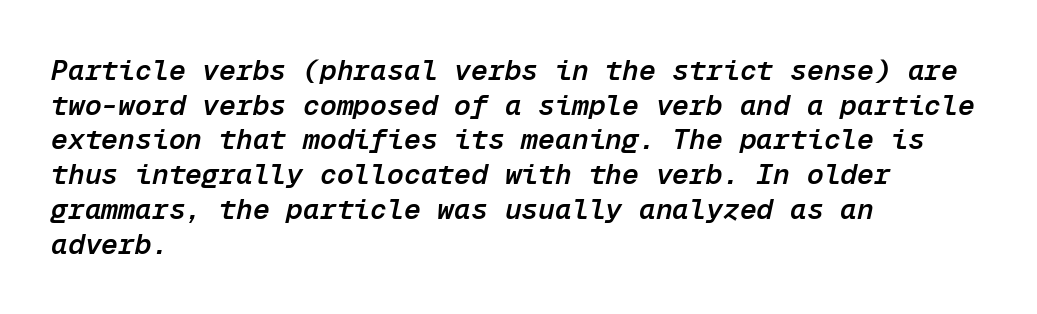
{"italic": "yes", "lean": "right", "slant_degrees": 12, "bold": "semi", "weight": "semibold", "width": "normal", "stroke_contrast": "low", "x_height": "medium", "monospaced": "yes", "underline": "no", "align": "left", "line_spacing_ratio": 1.24, "letter_spacing": "normal", "letter_spacing_em": 0.0, "glyph_px": 28}
